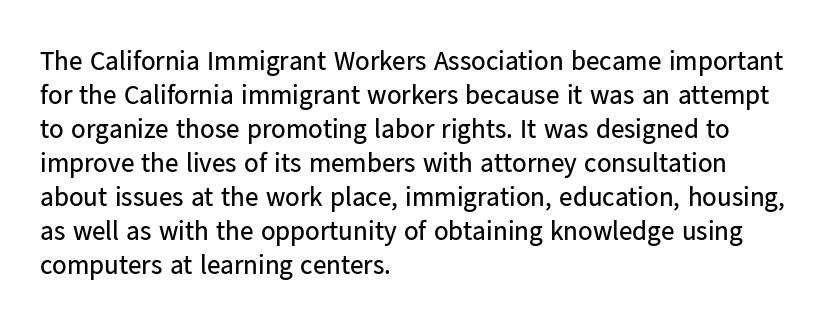
The image shows 27 px text type, upright; set left-aligned, normal line spacing (1.26x), normal letter spacing, not underlined.
